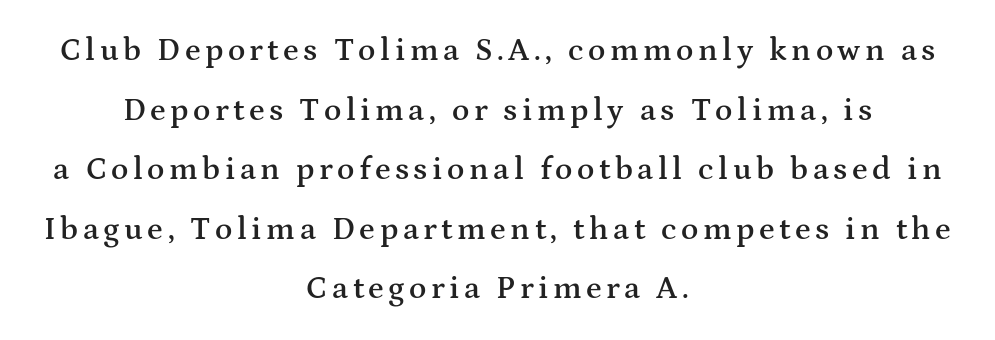
{"serif": "yes", "italic": "no", "bold": "semi", "weight": "semibold", "width": "wide", "stroke_contrast": "medium", "x_height": "medium", "monospaced": "no", "underline": "no", "align": "center", "line_spacing_ratio": 1.86, "glyph_px": 32}
